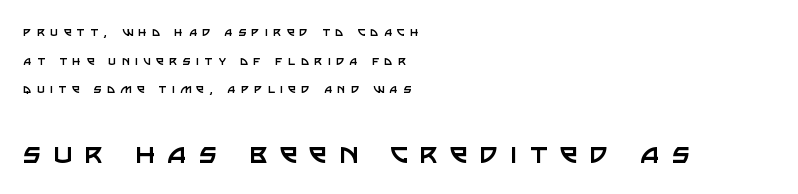
{"serif": "no", "italic": "no", "bold": "no", "weight": "regular", "width": "normal", "stroke_contrast": "low", "x_height": "large", "monospaced": "no", "underline": "no", "align": "left", "line_spacing": "loose", "line_spacing_ratio": 2.05, "letter_spacing": "wide", "letter_spacing_em": 0.38, "larger_block": "second", "size_ratio": 2.29, "glyph_px": 32}
